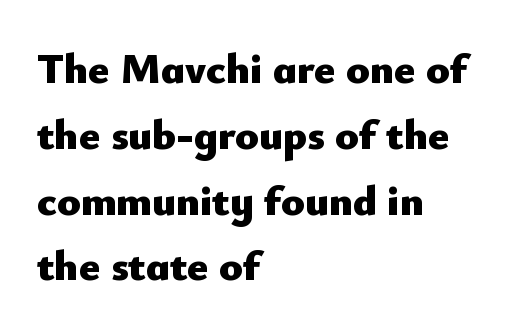
Q: Is the text bold? A: Yes.
Q: Is the text italic (slanted)? A: No, it is upright.
Q: Is the typeface a serif or a sans-serif typeface? A: Sans-serif.
Q: Is the text underlined? A: No.
Q: How is the paragraph aligned? A: Left-aligned.
Q: Is the spacing between letters normal or unusually wide? A: Normal.
Q: Is the spacing between lines tight, normal or loose? A: Normal.
Q: Width (condensed, normal, or wide)? A: Normal.
Q: Stroke contrast? A: Low.
Q: x-height? A: Small.
Q: Monospaced? A: No.
